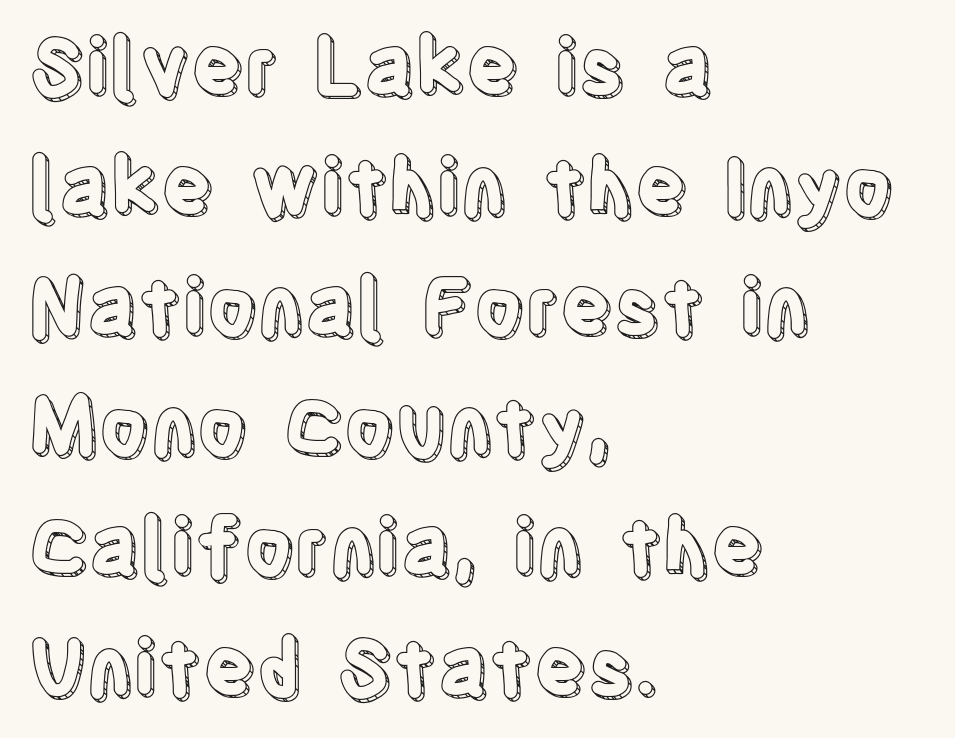
Q: Is the text italic (slanted)? A: No, it is upright.
Q: Is the text underlined? A: No.
Q: How is the paragraph aligned? A: Left-aligned.
Q: Is the spacing between letters normal or unusually wide? A: Normal.
Q: Is the spacing between lines tight, normal or loose? A: Normal.
Q: Width (condensed, normal, or wide)? A: Condensed.
Q: x-height? A: Large.
Q: Monospaced? A: No.
